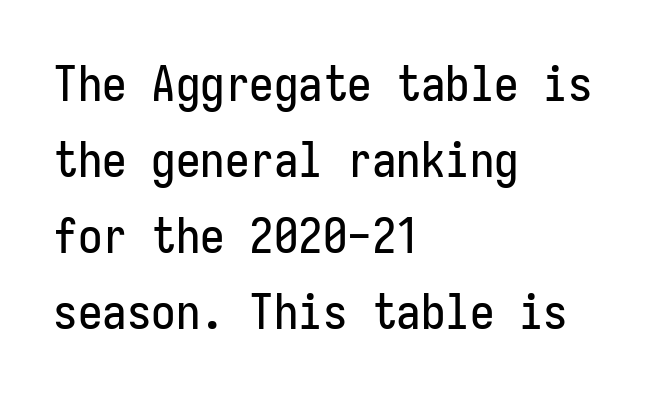
{"serif": "no", "italic": "no", "width": "condensed", "stroke_contrast": "low", "x_height": "medium", "monospaced": "yes", "underline": "no", "align": "left", "line_spacing": "normal", "line_spacing_ratio": 1.55, "letter_spacing": "normal", "letter_spacing_em": 0.0, "glyph_px": 49}
